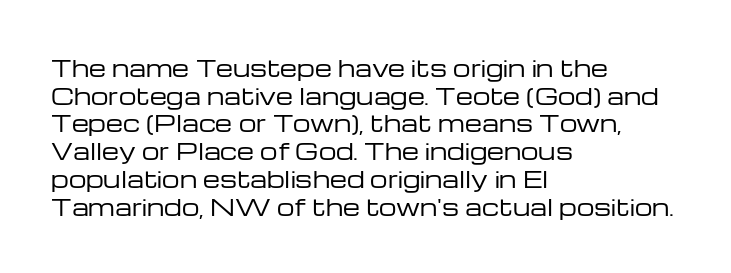
The typeface has the unassuming heft of standard copy or less. Vertical strokes here are truly vertical. A clean baseline with only descenders dipping below it. Default kerning and tracking; the words read as compact shapes.
